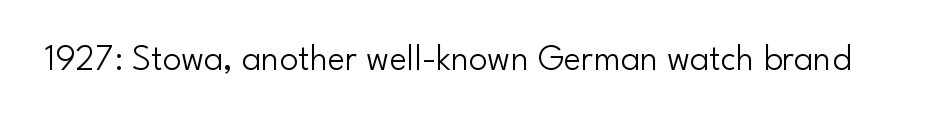
The image shows 37 px light sans-serif type, upright; set normal letter spacing, not underlined; low stroke contrast and a small x-height.
